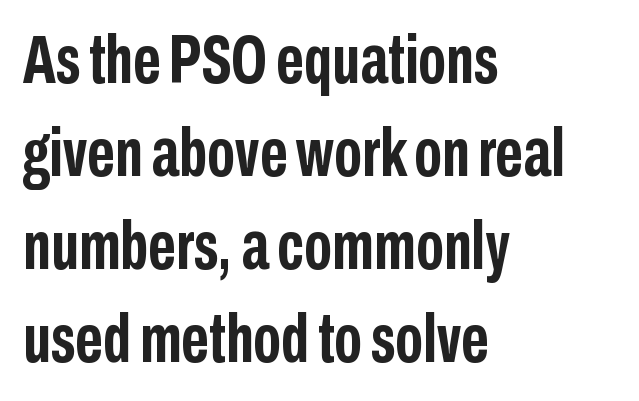
{"serif": "no", "italic": "no", "bold": "yes", "weight": "semibold", "width": "condensed", "stroke_contrast": "low", "x_height": "medium", "monospaced": "no", "underline": "no", "align": "left", "line_spacing": "normal", "line_spacing_ratio": 1.37, "letter_spacing": "normal", "letter_spacing_em": 0.0, "glyph_px": 68}
